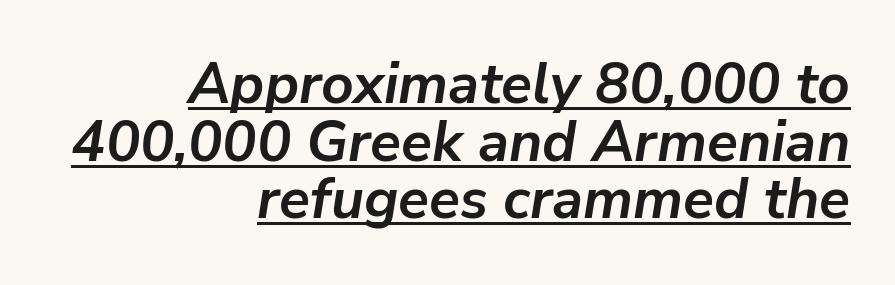
The image shows 57 px semibold type, italic (leaning right); set right-aligned, tight line spacing (1.01x), normal letter spacing, underlined; low stroke contrast and a medium x-height.
